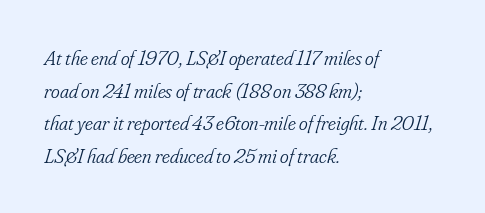
The image shows 21 px text type, italic (leaning right); set left-aligned, normal line spacing (1.55x), normal letter spacing, not underlined.
